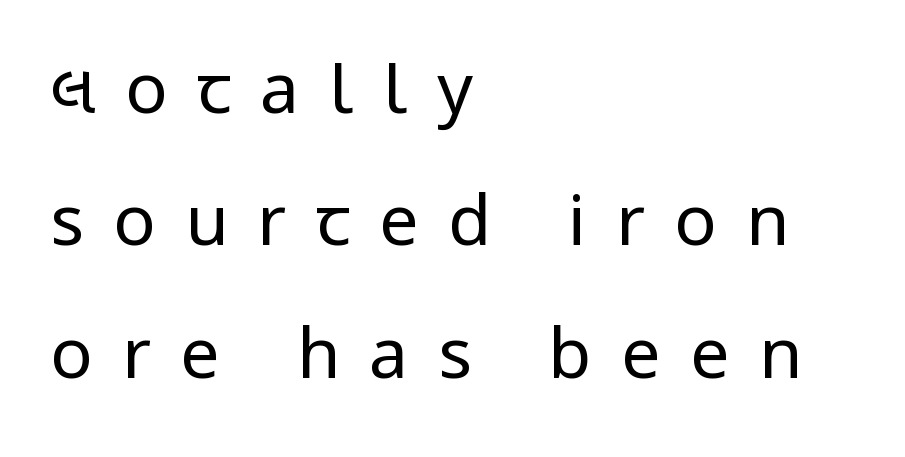
{"serif": "no", "italic": "no", "bold": "no", "weight": "regular", "width": "condensed", "stroke_contrast": "low", "x_height": "large", "monospaced": "no", "underline": "no", "align": "left", "line_spacing_ratio": 1.89, "letter_spacing": "wide", "letter_spacing_em": 0.42, "glyph_px": 70}
